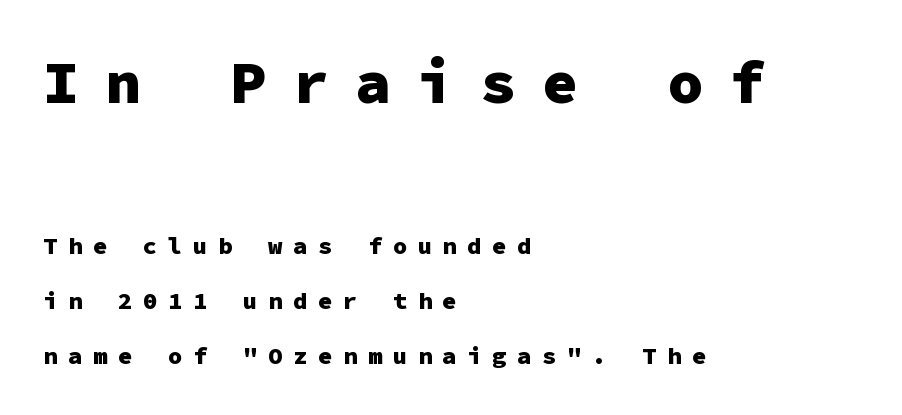
Q: Is the text bold? A: Yes.
Q: Is the text italic (slanted)? A: No, it is upright.
Q: Is the typeface a serif or a sans-serif typeface? A: Sans-serif.
Q: Is the text underlined? A: No.
Q: How is the paragraph aligned? A: Left-aligned.
Q: Is the spacing between letters normal or unusually wide? A: Unusually wide.
Q: Is the spacing between lines tight, normal or loose? A: Loose.
Q: Which block of text is set in a larger size, the first (top) or the second (bottom)? A: The first (top) one.
Q: Width (condensed, normal, or wide)? A: Normal.
Q: Stroke contrast? A: Low.
Q: x-height? A: Medium.
Q: Monospaced? A: Yes.
